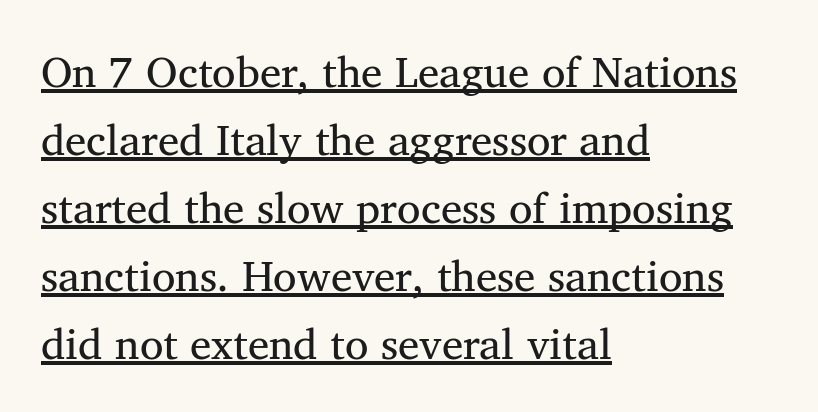
Q: Is the text bold? A: No.
Q: Is the text italic (slanted)? A: No, it is upright.
Q: Is the typeface a serif or a sans-serif typeface? A: Serif.
Q: Is the text underlined? A: Yes.
Q: How is the paragraph aligned? A: Left-aligned.
Q: Is the spacing between letters normal or unusually wide? A: Normal.
Q: Is the spacing between lines tight, normal or loose? A: Normal.
Q: Width (condensed, normal, or wide)? A: Normal.
Q: Stroke contrast? A: Medium.
Q: x-height? A: Medium.
Q: Monospaced? A: No.
